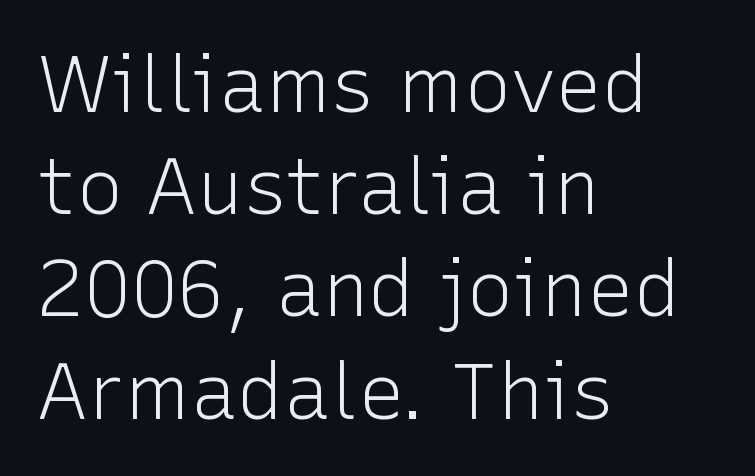
Type without underlining. Caption: multi-line text, flush left, ragged right. In terms of letterform style, serifs are entirely absent. What stands out about the letter spacing? Nothing — it is the standard amount. Weight: not bold — regular or lighter.
